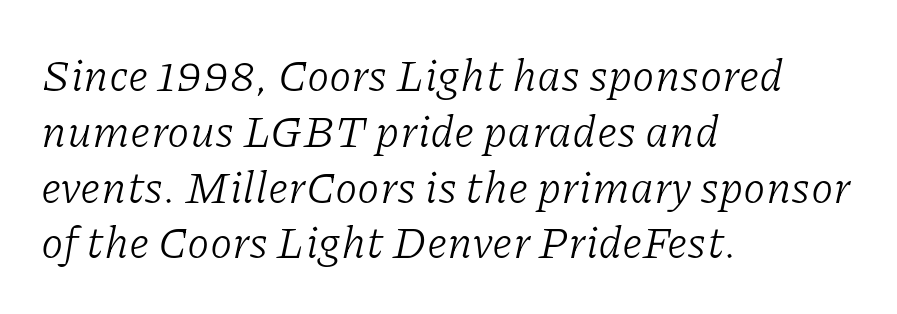
These glyphs show unthickened strokes, regular width or finer. Each row of text sits above clean, open space. Do the characters align in a grid? No, the font is proportional. Letter spacing: default. Check where the strokes stop: tiny serifs finish them off.
